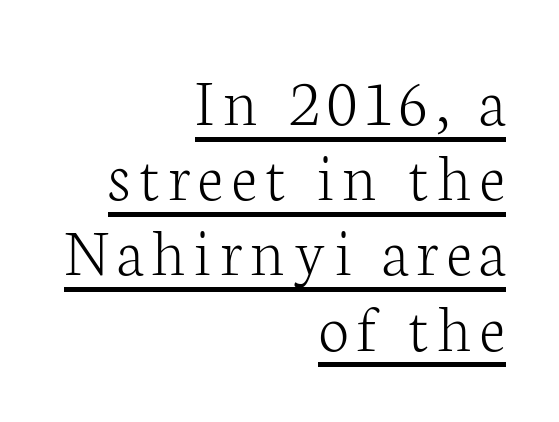
Q: Is the text bold? A: No.
Q: Is the text italic (slanted)? A: No, it is upright.
Q: Is the typeface a serif or a sans-serif typeface? A: Serif.
Q: Is the text underlined? A: Yes.
Q: How is the paragraph aligned? A: Right-aligned.
Q: Is the spacing between lines tight, normal or loose? A: Tight.
Q: Width (condensed, normal, or wide)? A: Normal.
Q: Stroke contrast? A: Low.
Q: x-height? A: Medium.
Q: Monospaced? A: No.
